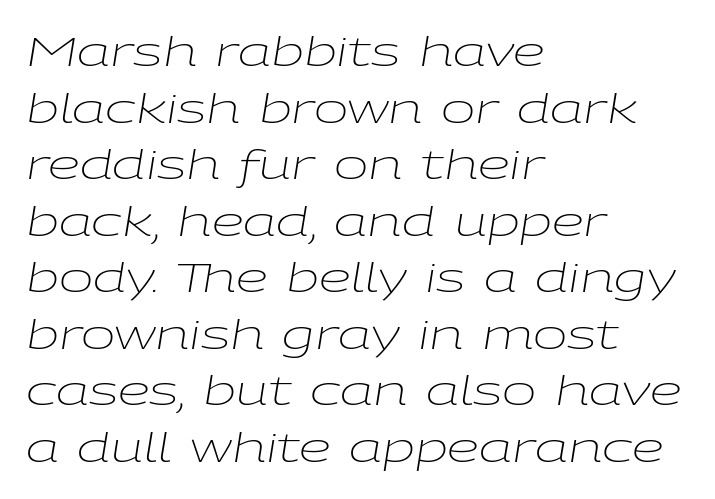
Q: Is the text bold? A: No.
Q: Is the text italic (slanted)? A: Yes, it leans right by about 9 degrees.
Q: Is the text underlined? A: No.
Q: How is the paragraph aligned? A: Left-aligned.
Q: Is the spacing between letters normal or unusually wide? A: Normal.
Q: Is the spacing between lines tight, normal or loose? A: Normal.
Q: Width (condensed, normal, or wide)? A: Wide.
Q: Stroke contrast? A: Low.
Q: x-height? A: Medium.
Q: Monospaced? A: No.
